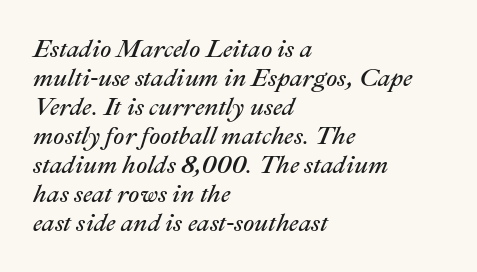
The image shows 25 px text type, italic (leaning right); set left-aligned, line spacing 1.16x, normal letter spacing, not underlined.
